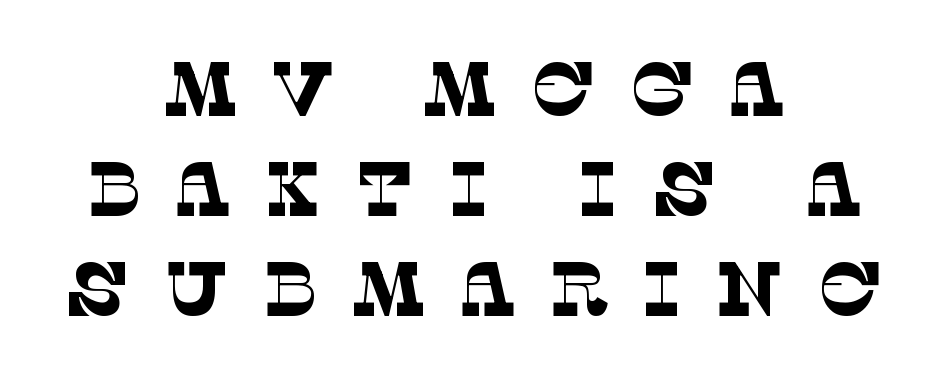
Q: Is the text bold? A: No.
Q: Is the typeface a serif or a sans-serif typeface? A: Serif.
Q: Is the text underlined? A: No.
Q: How is the paragraph aligned? A: Centered.
Q: Is the spacing between letters normal or unusually wide? A: Unusually wide.
Q: Is the spacing between lines tight, normal or loose? A: Normal.
Q: Width (condensed, normal, or wide)? A: Normal.
Q: Stroke contrast? A: Low.
Q: x-height? A: Large.
Q: Monospaced? A: No.
